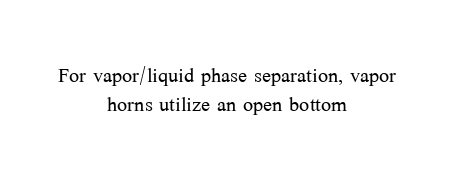
{"italic": "no", "bold": "no", "underline": "no", "align": "center", "line_spacing": "tight", "line_spacing_ratio": 1.08, "letter_spacing": "normal", "letter_spacing_em": 0.0, "glyph_px": 27}
